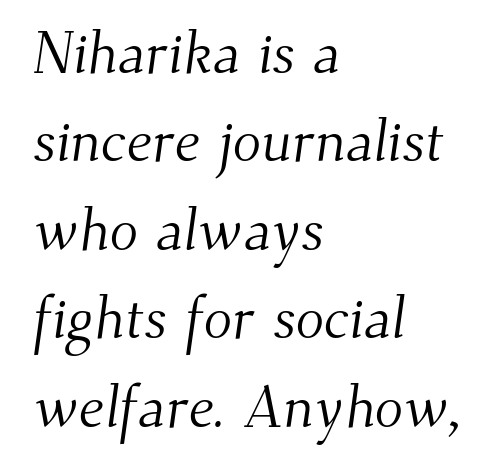
Regarding serifs, this sample has them. The face used here is proportionally spaced, like ordinary book or web type. The typesetter chose a ragged-right arrangement here. No heavy texture on the line: the type isn't bold. Nobody drew a line under any word here.
